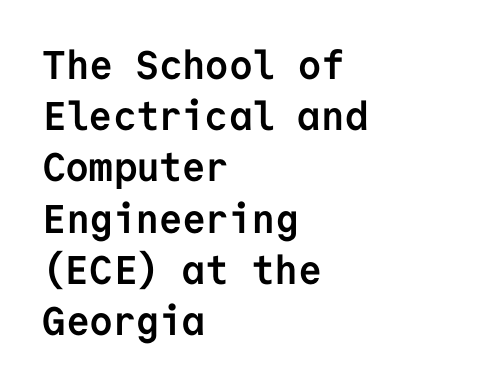
Q: Is the text bold? A: Yes.
Q: Is the text italic (slanted)? A: No, it is upright.
Q: Is the typeface a serif or a sans-serif typeface? A: Sans-serif.
Q: Is the text underlined? A: No.
Q: How is the paragraph aligned? A: Left-aligned.
Q: Is the spacing between letters normal or unusually wide? A: Normal.
Q: Is the spacing between lines tight, normal or loose? A: Normal.
Q: Width (condensed, normal, or wide)? A: Normal.
Q: Stroke contrast? A: Low.
Q: x-height? A: Medium.
Q: Monospaced? A: Yes.
